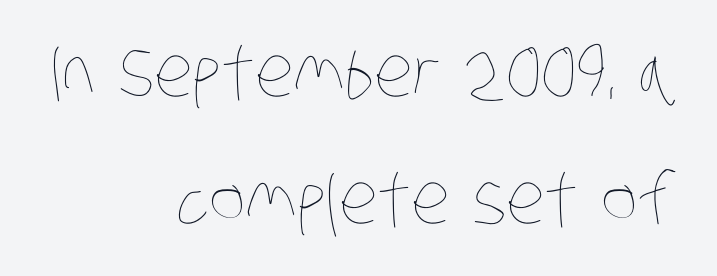
{"bold": "no", "weight": "thin", "width": "condensed", "stroke_contrast": "low", "x_height": "large", "monospaced": "no", "underline": "no", "align": "right", "line_spacing_ratio": 1.82, "letter_spacing": "normal", "letter_spacing_em": 0.0, "glyph_px": 70}
